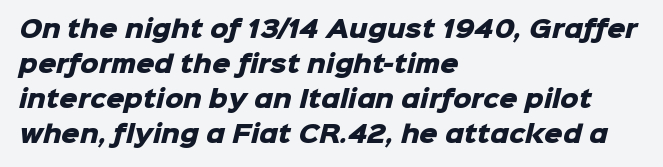
Q: Is the text bold? A: Yes.
Q: Is the text underlined? A: No.
Q: How is the paragraph aligned? A: Left-aligned.
Q: Is the spacing between letters normal or unusually wide? A: Normal.
Q: Is the spacing between lines tight, normal or loose? A: Normal.
